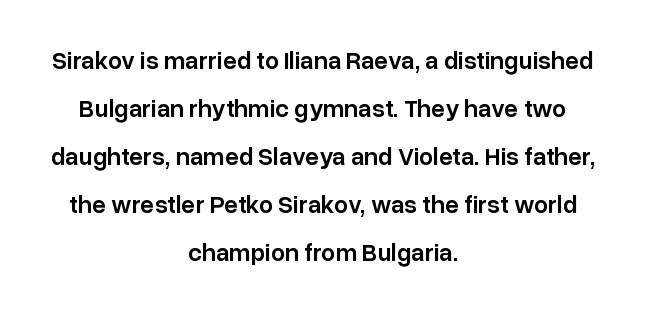
The image shows 25 px text type, upright; set centered, loose line spacing (1.92x), normal letter spacing, not underlined.
